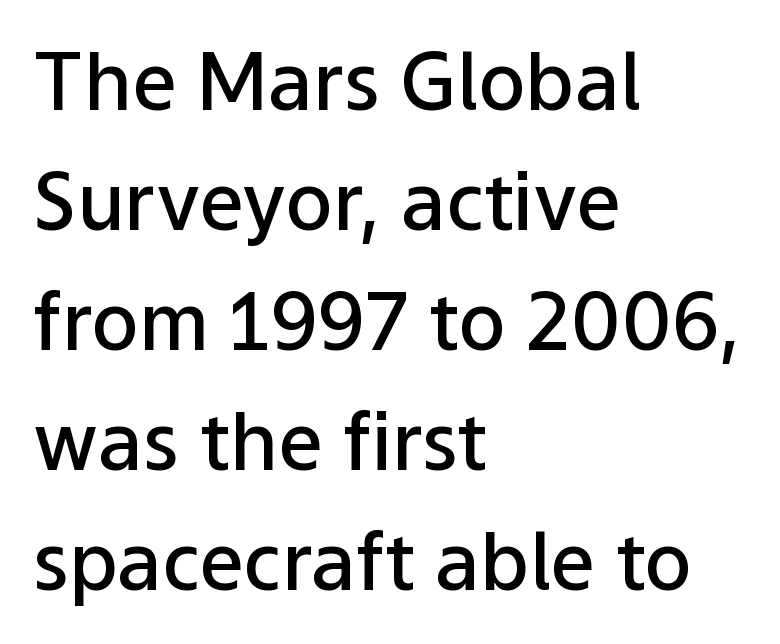
{"serif": "no", "italic": "no", "bold": "semi", "weight": "semibold", "width": "normal", "stroke_contrast": "low", "x_height": "medium", "monospaced": "no", "underline": "no", "align": "left", "line_spacing": "normal", "line_spacing_ratio": 1.52, "letter_spacing": "normal", "letter_spacing_em": 0.0, "glyph_px": 79}
